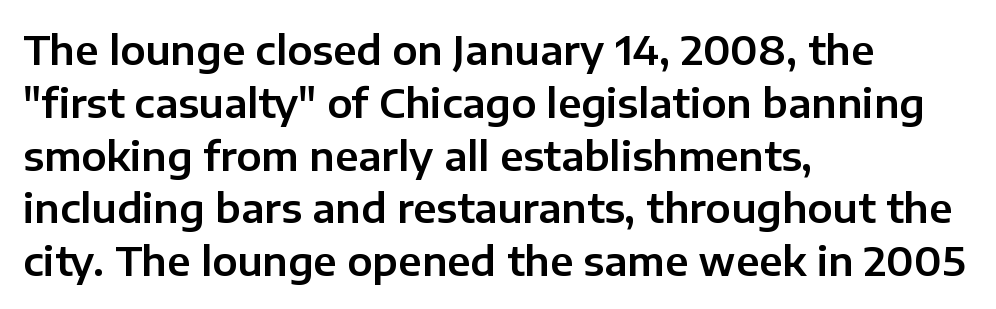
Q: Is the text italic (slanted)? A: No, it is upright.
Q: Is the typeface a serif or a sans-serif typeface? A: Sans-serif.
Q: Is the text underlined? A: No.
Q: How is the paragraph aligned? A: Left-aligned.
Q: Is the spacing between letters normal or unusually wide? A: Normal.
Q: Is the spacing between lines tight, normal or loose? A: Normal.
Q: Width (condensed, normal, or wide)? A: Normal.
Q: Stroke contrast? A: Low.
Q: x-height? A: Medium.
Q: Monospaced? A: No.
